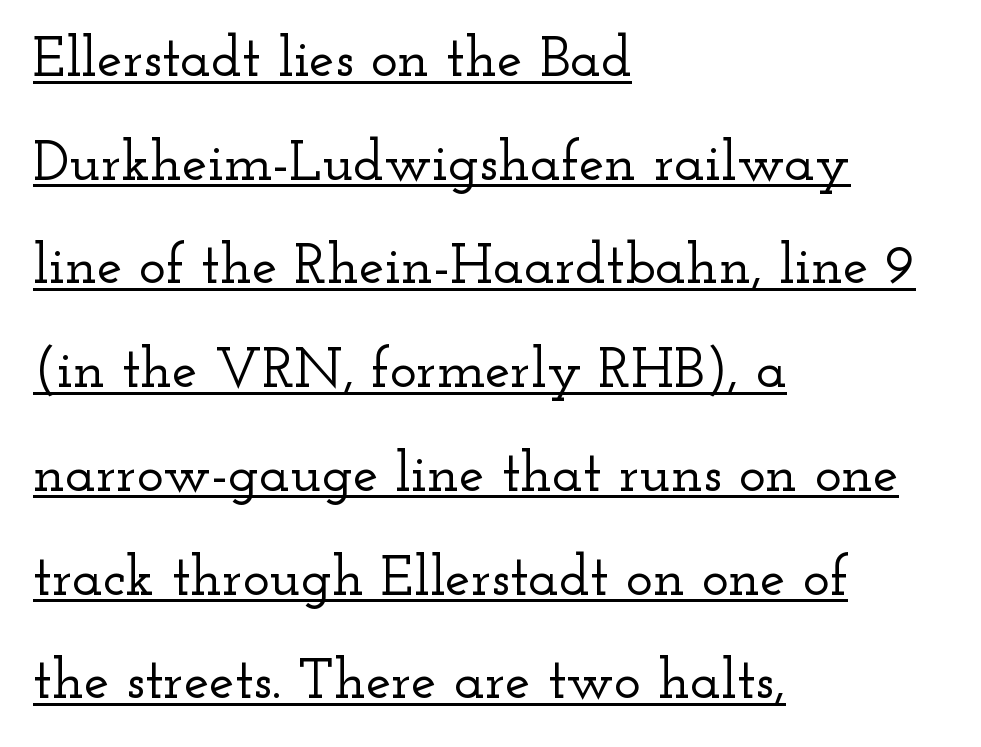
{"serif": "yes", "italic": "no", "width": "wide", "stroke_contrast": "low", "x_height": "small", "monospaced": "no", "underline": "yes", "align": "left", "line_spacing_ratio": 1.82, "letter_spacing": "normal", "letter_spacing_em": 0.0, "glyph_px": 57}
